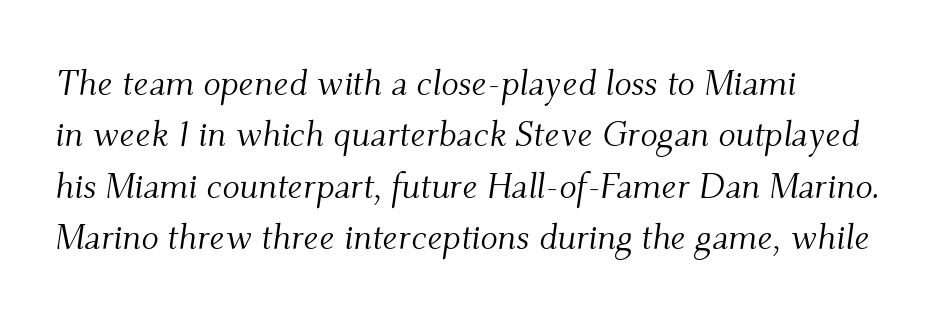
The image shows 36 px light serif type, italic (leaning right); set left-aligned, normal line spacing (1.43x), normal letter spacing, not underlined; medium stroke contrast and a small x-height.
